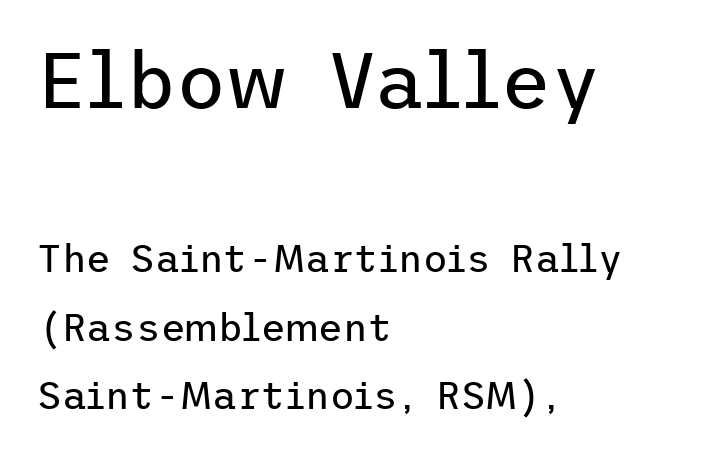
The image shows 77 px regular-weight sans-serif type, upright; set left-aligned, line spacing 1.8x, normal letter spacing, not underlined; the first (top) block is 2.03x larger; low stroke contrast and a medium x-height.
